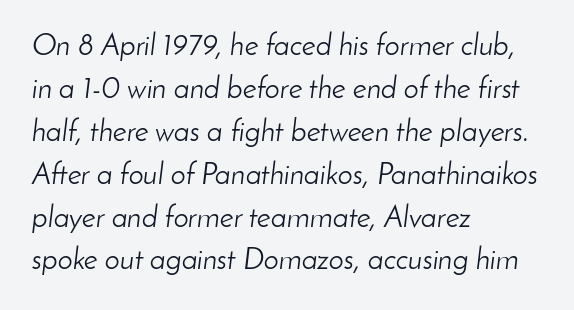
Summary of vertical rhythm: regular, with standard interline spacing. Character widths vary here, with narrow letters taking less room than wide ones. Inter-character spacing is left at the font's built-in metrics. Check under the words: just untouched page.
